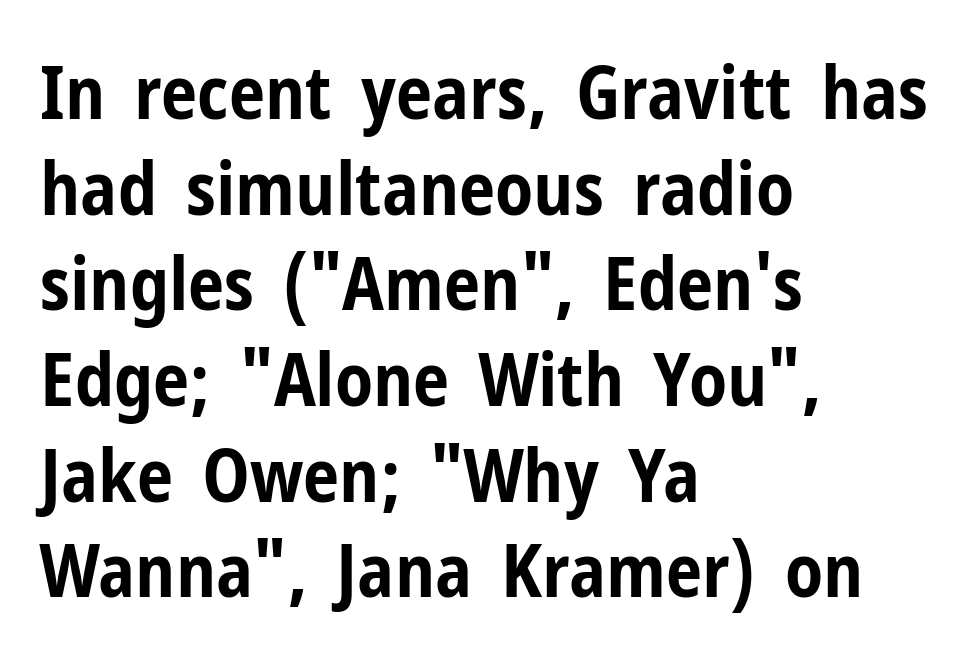
Bold? Absolutely — the strokes are thick and heavy. A typesetter would call this leading conventional body-copy spacing. These lines keep a tight, regular rhythm from letter to letter. Lines of text with bare space underneath.
